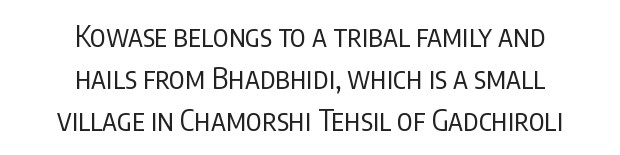
Q: Is the text bold? A: No.
Q: Is the text italic (slanted)? A: No, it is upright.
Q: Is the typeface a serif or a sans-serif typeface? A: Sans-serif.
Q: Is the text underlined? A: No.
Q: How is the paragraph aligned? A: Centered.
Q: Is the spacing between letters normal or unusually wide? A: Normal.
Q: Is the spacing between lines tight, normal or loose? A: Normal.
Q: Width (condensed, normal, or wide)? A: Condensed.
Q: Stroke contrast? A: Low.
Q: x-height? A: Large.
Q: Monospaced? A: No.
